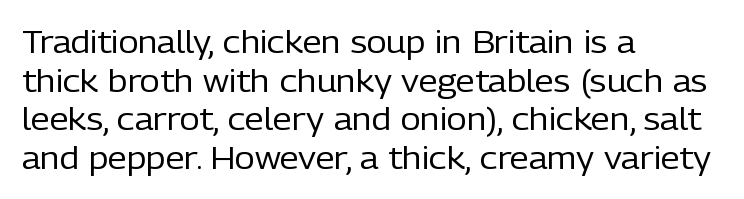
{"serif": "no", "italic": "no", "bold": "no", "weight": "regular", "width": "normal", "stroke_contrast": "low", "x_height": "medium", "monospaced": "no", "underline": "no", "align": "left", "line_spacing": "normal", "line_spacing_ratio": 1.25, "letter_spacing": "normal", "letter_spacing_em": 0.0, "glyph_px": 31}
